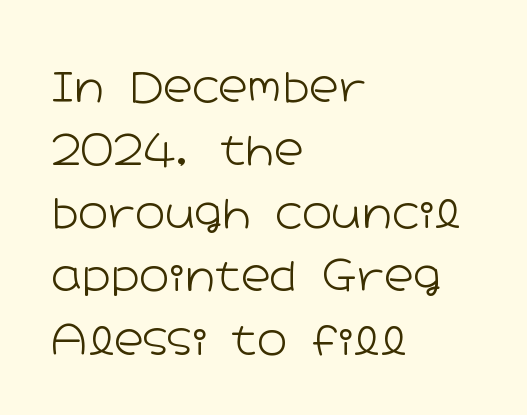
Q: Is the text bold? A: No.
Q: Is the text italic (slanted)? A: No, it is upright.
Q: Is the typeface a serif or a sans-serif typeface? A: Sans-serif.
Q: Is the text underlined? A: No.
Q: How is the paragraph aligned? A: Left-aligned.
Q: Is the spacing between letters normal or unusually wide? A: Normal.
Q: Is the spacing between lines tight, normal or loose? A: Normal.
Q: Width (condensed, normal, or wide)? A: Wide.
Q: Stroke contrast? A: Low.
Q: x-height? A: Medium.
Q: Monospaced? A: No.
